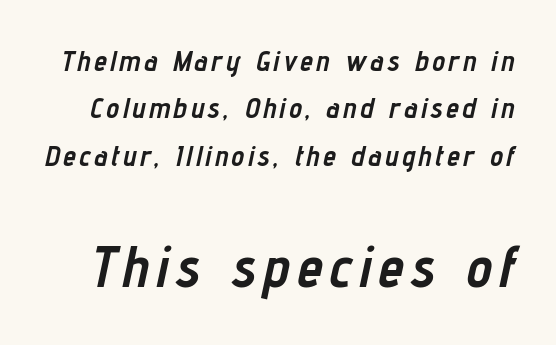
{"italic": "yes", "lean": "right", "slant_degrees": 12, "bold": "yes", "weight": "semibold", "width": "condensed", "stroke_contrast": "low", "x_height": "medium", "monospaced": "no", "underline": "no", "line_spacing": "normal", "line_spacing_ratio": 1.63, "larger_block": "second", "size_ratio": 2.0, "glyph_px": 58}
